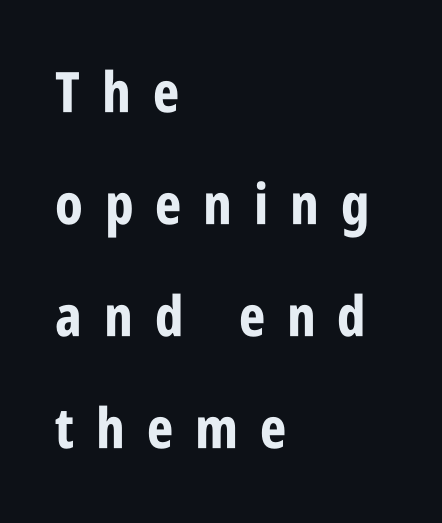
The image shows 56 px bold, condensed sans-serif type, upright; set left-aligned, loose line spacing (2.0x), unusually wide letter spacing (+0.39 em), not underlined; low stroke contrast and a large x-height.
